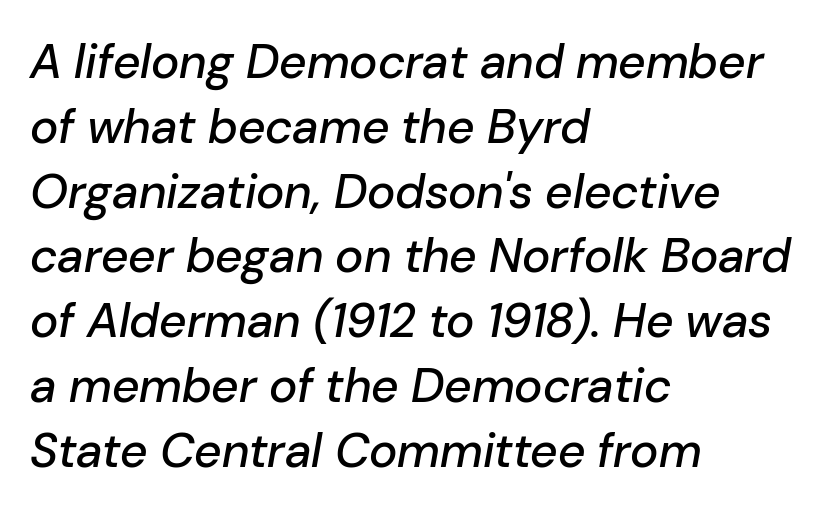
The area under the type is left untouched. Compared with a centered layout, this one pins lines to the left instead. Designer's note — italics engaged. Tracking value appears to be zero — textbook default spacing. Notice how descenders clear the ascenders below comfortably — that's standard leading.
